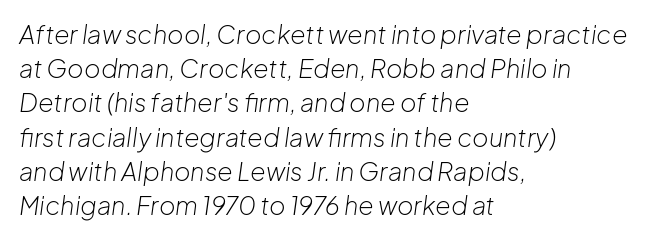
{"italic": "yes", "lean": "right", "slant_degrees": 8, "bold": "no", "underline": "no", "align": "left", "line_spacing": "normal", "line_spacing_ratio": 1.37, "letter_spacing": "normal", "letter_spacing_em": 0.0, "glyph_px": 25}
